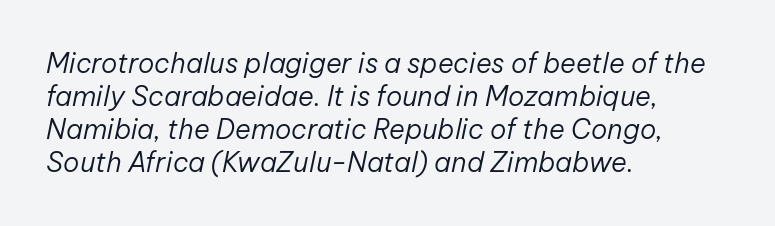
The image shows 27 px text type, italic (leaning right); set left-aligned, line spacing 1.22x, normal letter spacing, not underlined.
